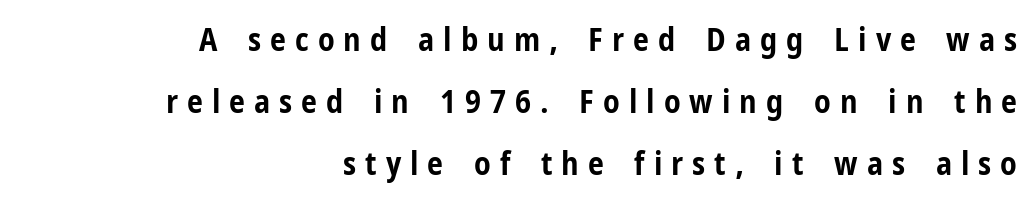
The image shows 32 px bold, condensed sans-serif type, upright; set right-aligned, loose line spacing (1.94x), unusually wide letter spacing (+0.28 em), not underlined; low stroke contrast and a medium x-height.
